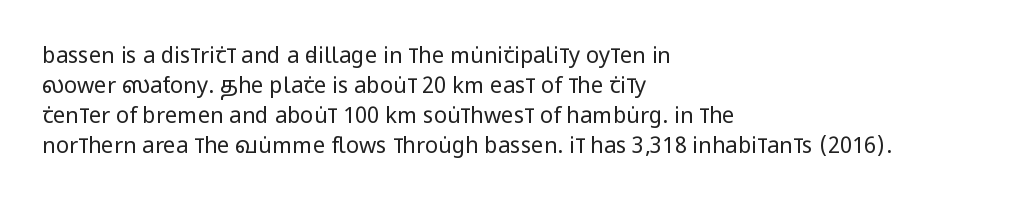
The image shows 22 px text type, upright; set left-aligned, normal line spacing (1.37x), normal letter spacing, not underlined.
